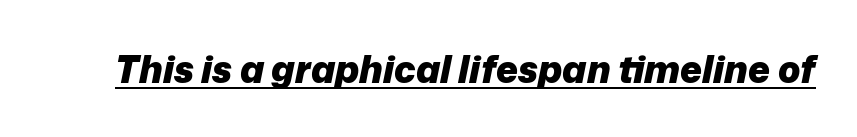
Q: Is the text bold? A: Yes.
Q: Is the text italic (slanted)? A: Yes, it leans right by about 12 degrees.
Q: Is the text underlined? A: Yes.
Q: Is the spacing between letters normal or unusually wide? A: Normal.
Q: Width (condensed, normal, or wide)? A: Normal.
Q: Stroke contrast? A: Low.
Q: x-height? A: Medium.
Q: Monospaced? A: No.
